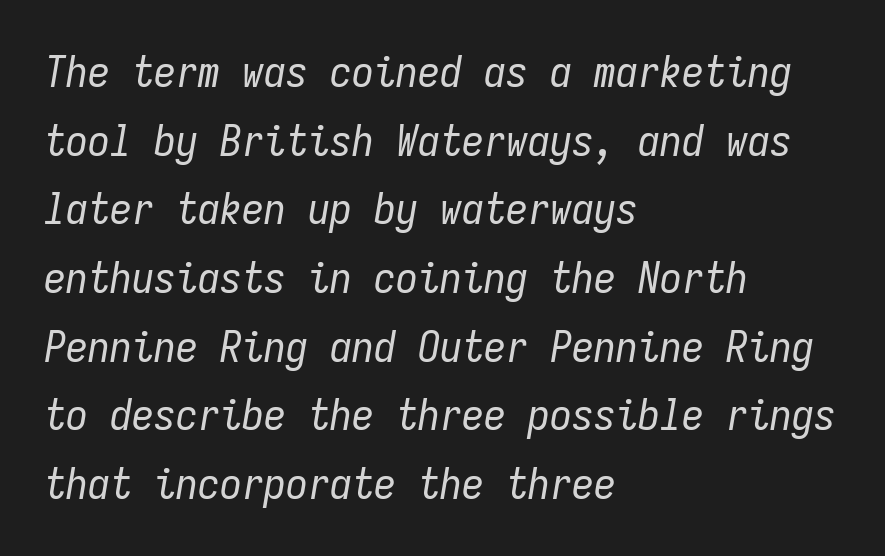
Honestly, the letter spacing is just normal — you wouldn't notice it. Rendered with sloped, italic letterforms. The ragged edge is on the right, which tells us the setting is flush left. The lines sit at an ordinary, default distance from one another.
